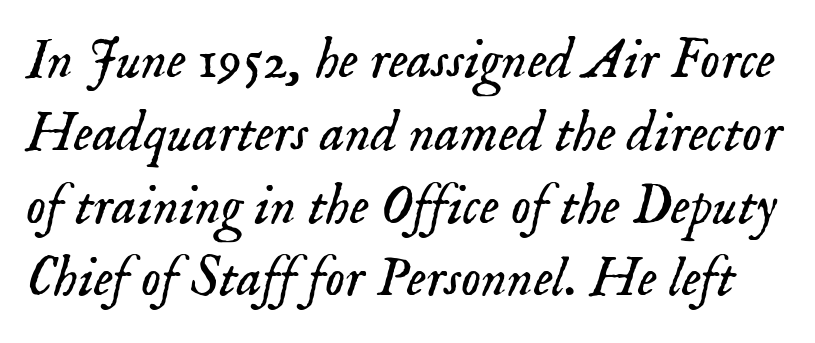
Nobody drew a line under any word here. The rendering uses natural spacing where letterforms have individual widths. The typeface chosen for these lines features serifs. This is not heavy type; no bold has been used.
